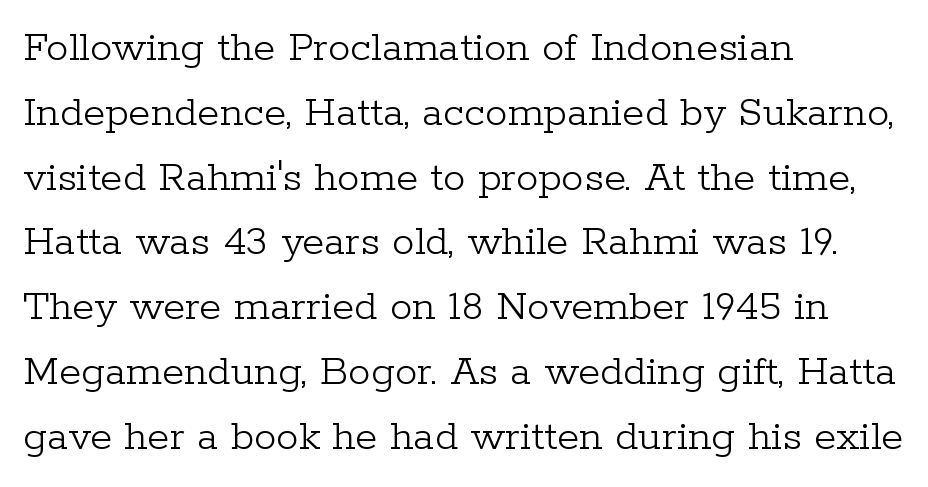
{"serif": "yes", "italic": "no", "bold": "no", "weight": "light", "width": "normal", "stroke_contrast": "low", "x_height": "medium", "monospaced": "no", "underline": "no", "align": "left", "line_spacing": "normal", "line_spacing_ratio": 1.44, "letter_spacing": "normal", "letter_spacing_em": 0.0, "glyph_px": 45}
